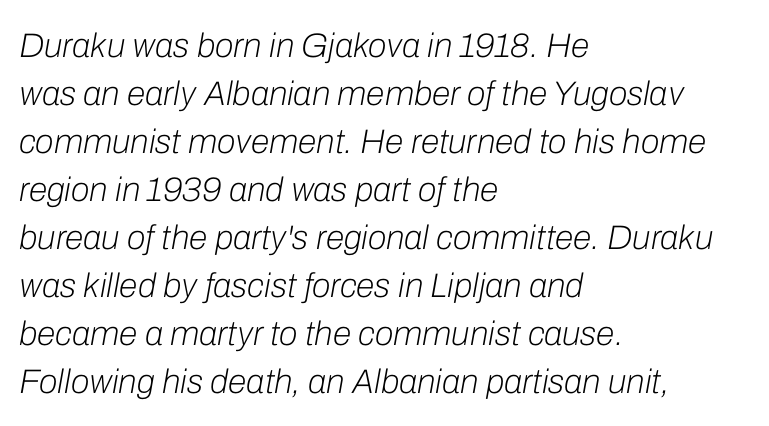
The image shows 34 px light type, italic (leaning right); set left-aligned, normal line spacing (1.41x), normal letter spacing, not underlined; low stroke contrast and a medium x-height.
